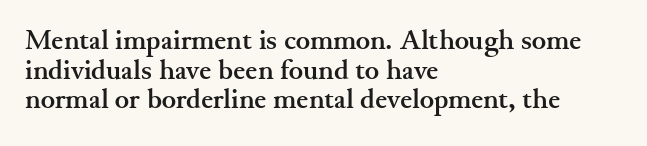
Q: Is the text bold? A: Yes.
Q: Is the text italic (slanted)? A: No, it is upright.
Q: Is the text underlined? A: No.
Q: How is the paragraph aligned? A: Left-aligned.
Q: Is the spacing between letters normal or unusually wide? A: Normal.
Q: Is the spacing between lines tight, normal or loose? A: Tight.
